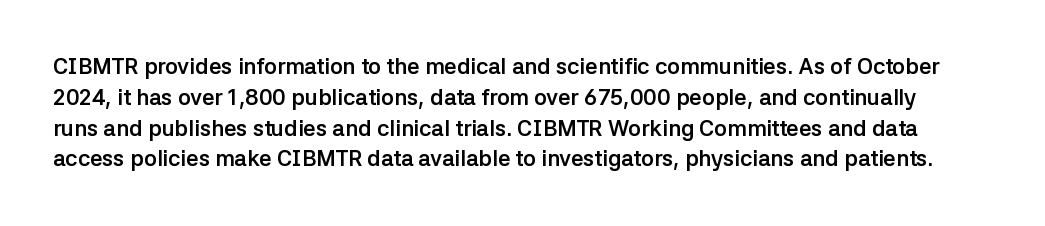
{"italic": "no", "bold": "yes", "underline": "no", "line_spacing": "normal", "line_spacing_ratio": 1.4, "letter_spacing": "normal", "letter_spacing_em": 0.0, "glyph_px": 22}
